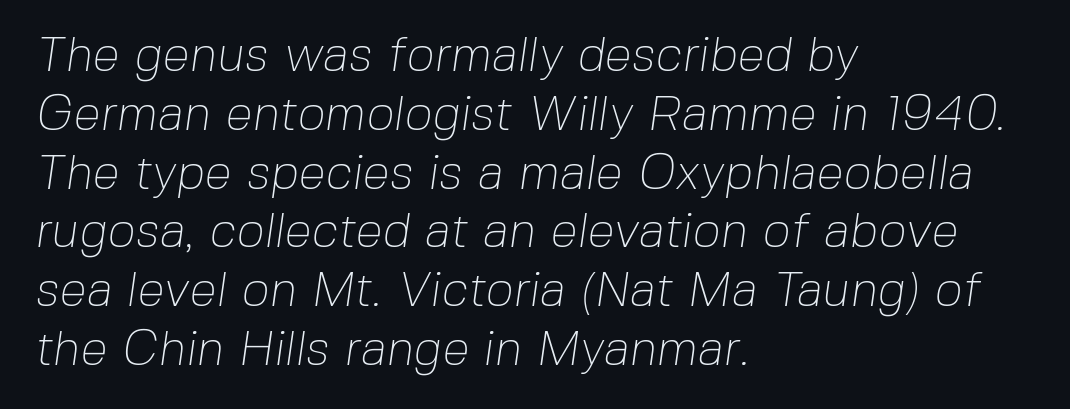
The image shows 49 px thin sans-serif type; set left-aligned, line spacing 1.2x, normal letter spacing, not underlined; low stroke contrast and a medium x-height.
